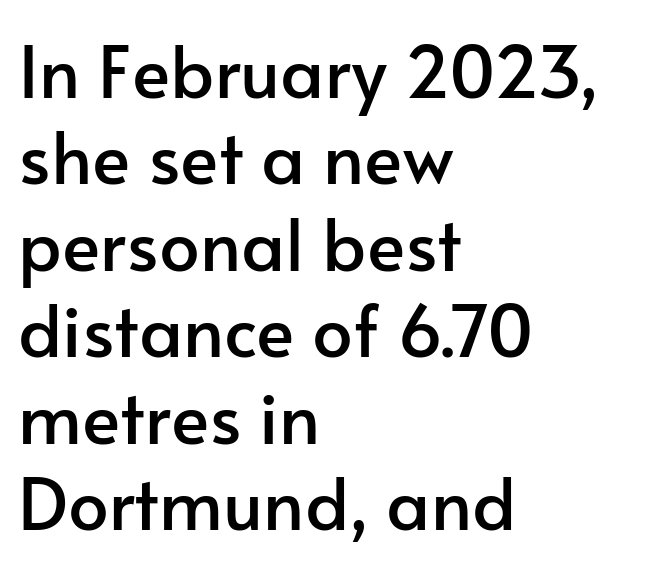
Q: Is the text italic (slanted)? A: No, it is upright.
Q: Is the typeface a serif or a sans-serif typeface? A: Sans-serif.
Q: Is the text underlined? A: No.
Q: How is the paragraph aligned? A: Left-aligned.
Q: Is the spacing between letters normal or unusually wide? A: Normal.
Q: Width (condensed, normal, or wide)? A: Normal.
Q: Stroke contrast? A: Low.
Q: x-height? A: Small.
Q: Monospaced? A: No.
